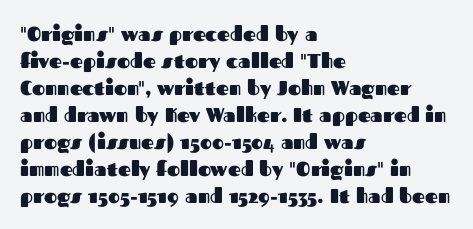
The image shows 20 px bold type, upright; set left-aligned, normal line spacing (1.35x), normal letter spacing, not underlined.
